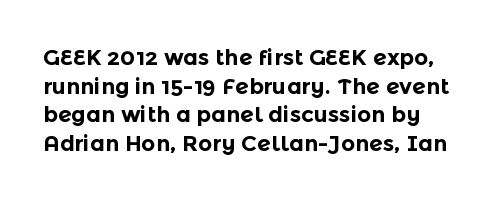
The space directly below the letters is spotless. These lines were composed using upright roman letters. The letters sit at their default tracking, neither squeezed nor spread. The font is running at its bold setting. Each new line begins a customary step beneath the previous one.
